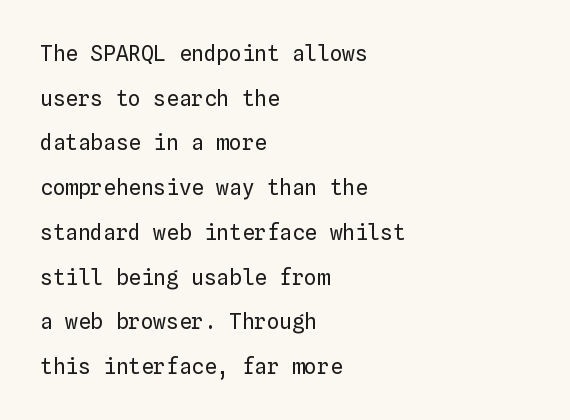
Designer's note — italics off, roman on. Interline gaps are noticeably wide in this sample. The string is rendered with underlining switched off. The passage is arranged the way most books set body copy — flush left. The face looks like a standard text weight, possibly lighter. Default kerning and tracking; the words read as compact shapes.
